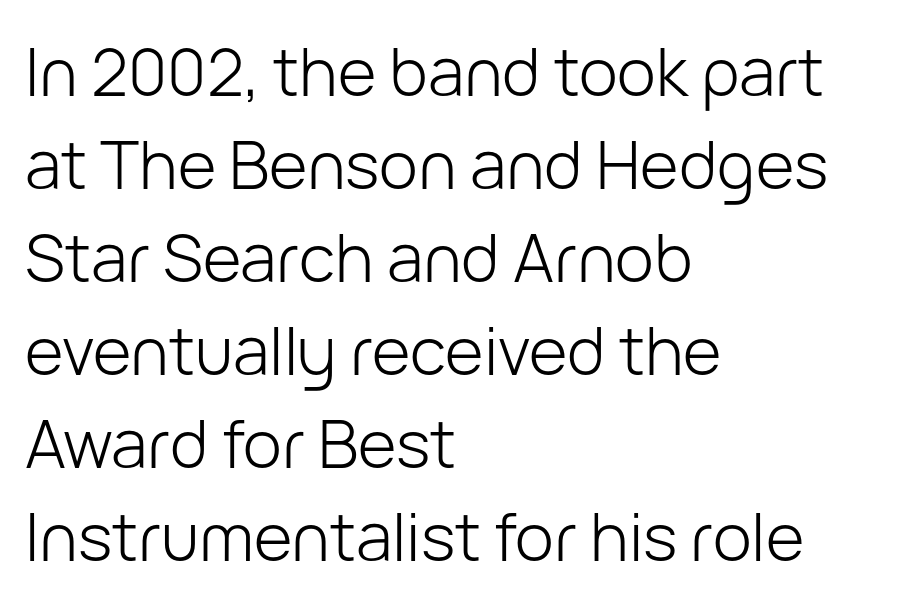
{"serif": "no", "italic": "no", "bold": "no", "weight": "light", "width": "normal", "stroke_contrast": "low", "x_height": "medium", "monospaced": "no", "underline": "no", "align": "left", "line_spacing": "normal", "line_spacing_ratio": 1.41, "letter_spacing": "normal", "letter_spacing_em": 0.0, "glyph_px": 66}
